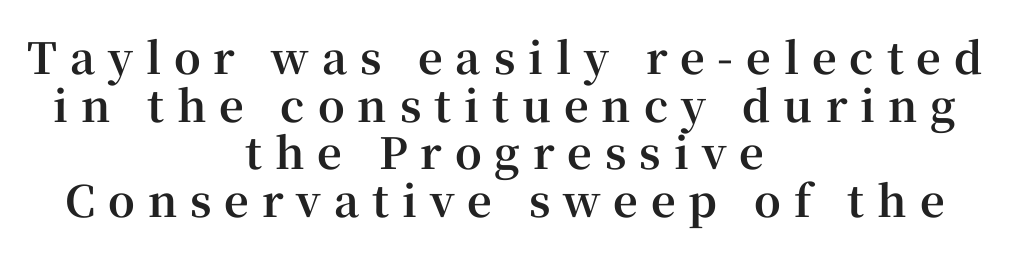
{"serif": "yes", "italic": "no", "bold": "yes", "weight": "bold", "width": "normal", "stroke_contrast": "high", "x_height": "medium", "monospaced": "no", "underline": "no", "align": "center", "line_spacing": "tight", "line_spacing_ratio": 1.11, "letter_spacing": "wide", "letter_spacing_em": 0.3, "glyph_px": 43}
